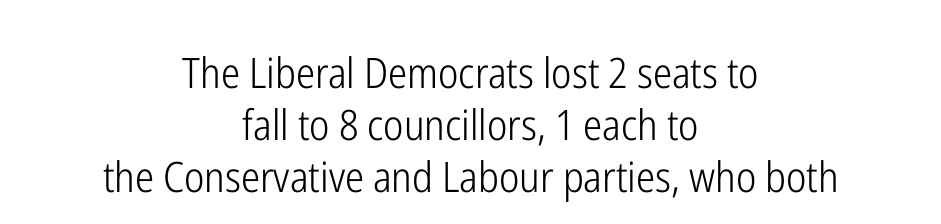
When letters stand straight like this, we call the style roman or upright. You could not count columns in this text — the font is proportionally spaced. A typesetter would label this face a sans. Teacher's note: observe the equal gaps on both sides — that is centered alignment.
